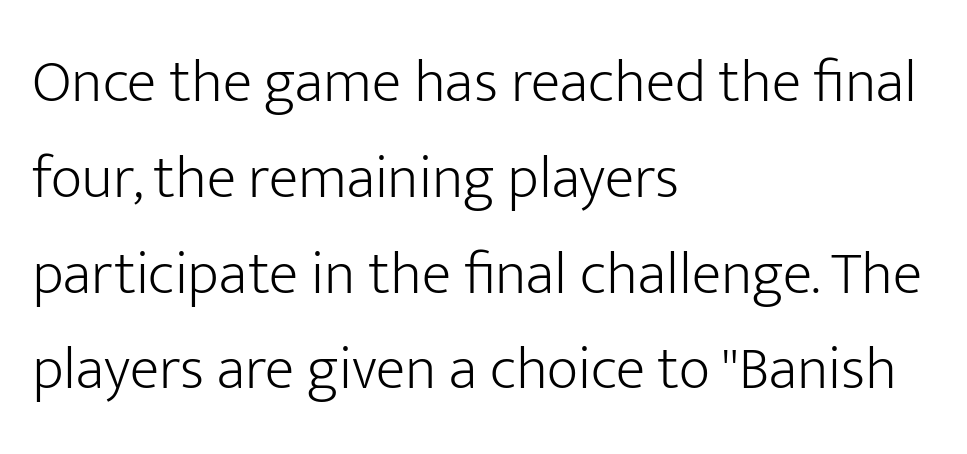
The image shows 61 px light sans-serif type, upright; set left-aligned, normal line spacing (1.57x), normal letter spacing, not underlined; low stroke contrast and a medium x-height.
